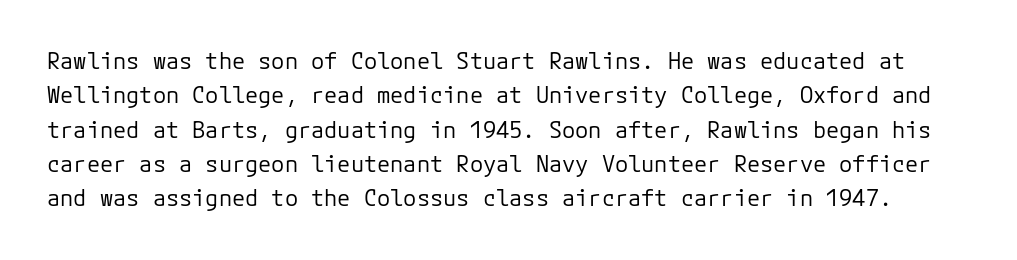
Q: Is the text bold? A: No.
Q: Is the text italic (slanted)? A: No, it is upright.
Q: Is the text underlined? A: No.
Q: Is the spacing between letters normal or unusually wide? A: Normal.
Q: Is the spacing between lines tight, normal or loose? A: Normal.
